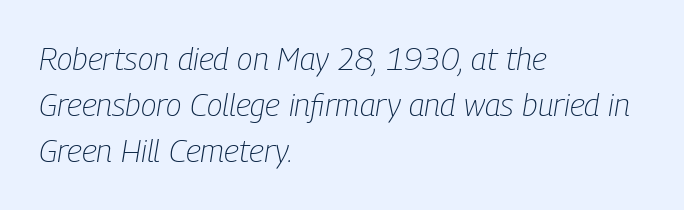
{"italic": "yes", "lean": "right", "slant_degrees": 9, "bold": "no", "weight": "light", "width": "condensed", "stroke_contrast": "low", "x_height": "medium", "monospaced": "no", "underline": "no", "align": "left", "line_spacing": "normal", "line_spacing_ratio": 1.44, "letter_spacing": "normal", "letter_spacing_em": 0.0, "glyph_px": 32}
